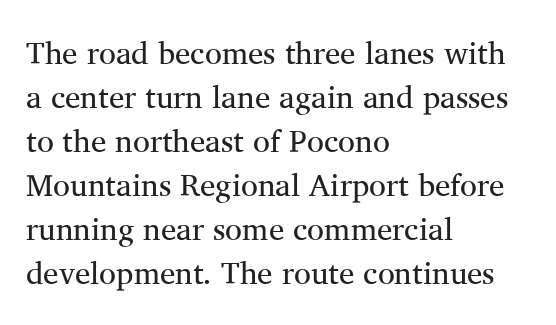
These lines are rendered in a variable-pitch font. Type without underlining. Left-aligned paragraph, ragged on the right. The space between consecutive lines is moderate. These glyphs show unthickened strokes, regular width or finer. Here the glyphs are tracked normally, forming tight word shapes.
